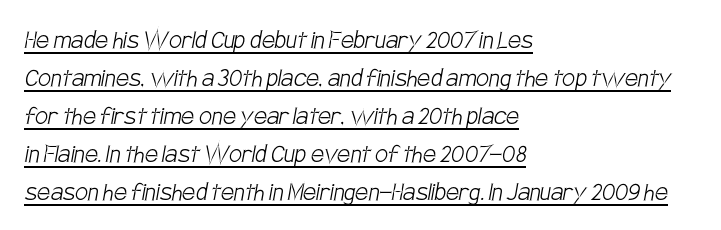
{"serif": "no", "bold": "no", "weight": "light", "width": "condensed", "stroke_contrast": "low", "x_height": "large", "monospaced": "no", "underline": "yes", "align": "left", "line_spacing": "normal", "line_spacing_ratio": 1.31, "letter_spacing": "normal", "letter_spacing_em": 0.0, "glyph_px": 29}
